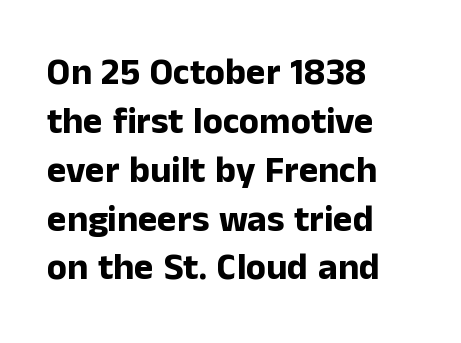
Nothing sits at the stroke ends, so this counts as sans-serif. Every row of glyphs begins at an identical x-position on the left. Compared with typical paragraphs, the rows here are spaced about the same. The face used here is rendered with its standard letterfit.
